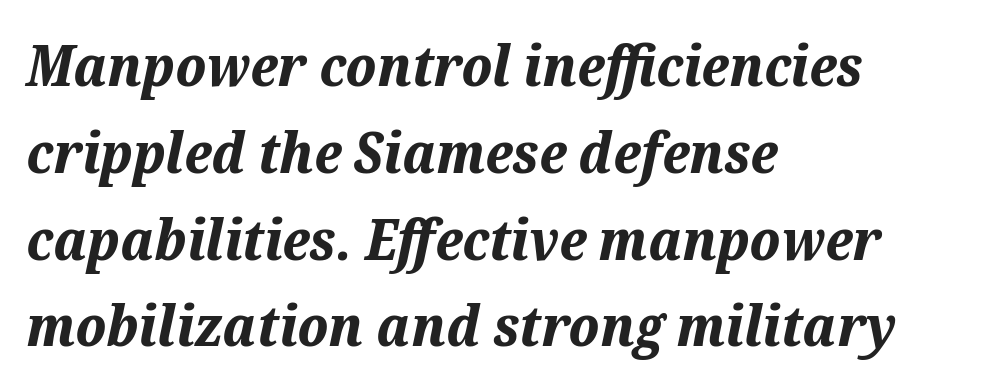
The image shows 56 px bold type, italic (leaning right); set left-aligned, normal line spacing (1.55x), normal letter spacing, not underlined; medium stroke contrast and a medium x-height.
